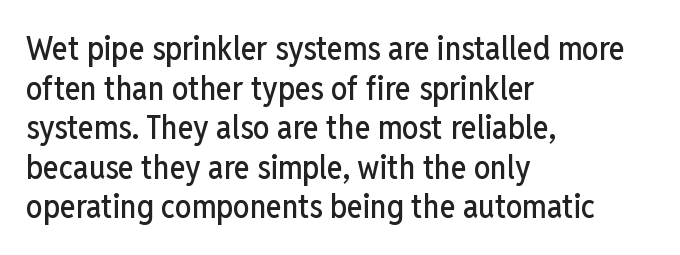
A typesetter would label this face a sans. If you drew a line through each stem, it would be perfectly vertical. Nobody drew a line under any word here. The lines are quadded left. Glyph-to-glyph distance matches everyday printed text. Is this a fixed-width face? No — the glyphs have proportional, varying widths.
